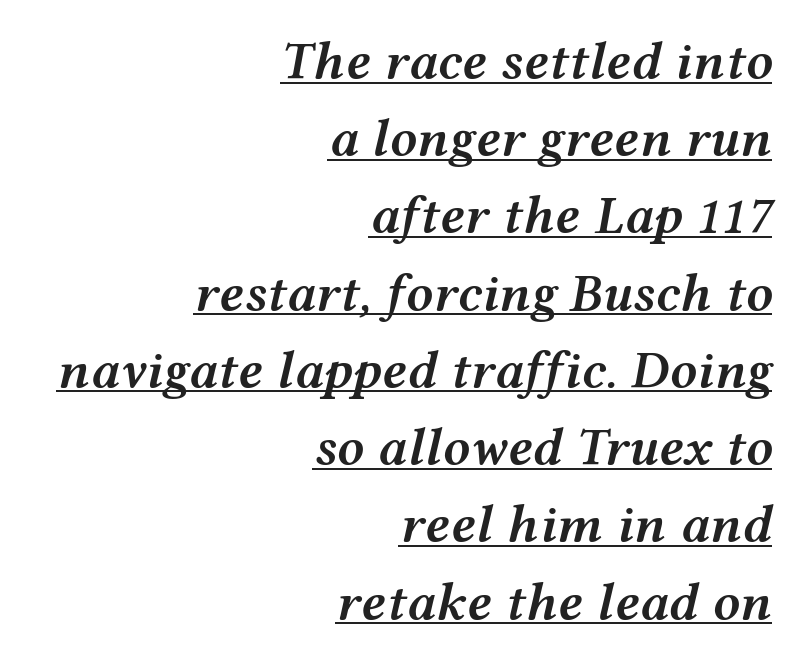
Q: Is the text bold? A: Semi-bold.
Q: Is the text italic (slanted)? A: Yes, it leans right by about 12 degrees.
Q: Is the text underlined? A: Yes.
Q: How is the paragraph aligned? A: Right-aligned.
Q: Is the spacing between letters normal or unusually wide? A: Normal.
Q: Is the spacing between lines tight, normal or loose? A: Normal.
Q: Width (condensed, normal, or wide)? A: Wide.
Q: Stroke contrast? A: Medium.
Q: x-height? A: Medium.
Q: Monospaced? A: No.
